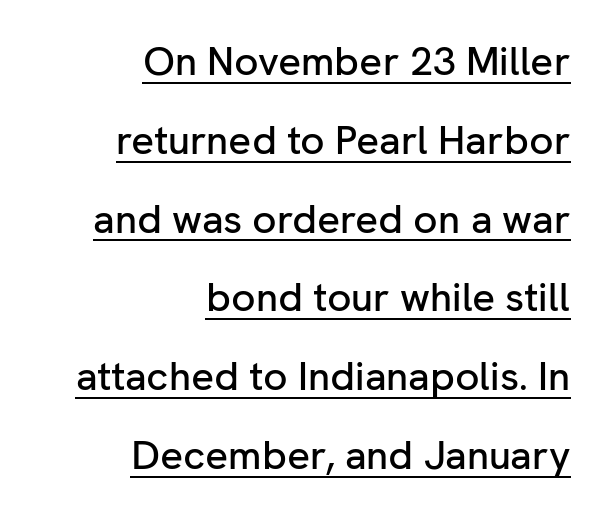
The image shows 40 px sans-serif type, upright; set right-aligned, loose line spacing (1.97x), normal letter spacing, underlined; low stroke contrast and a medium x-height.
